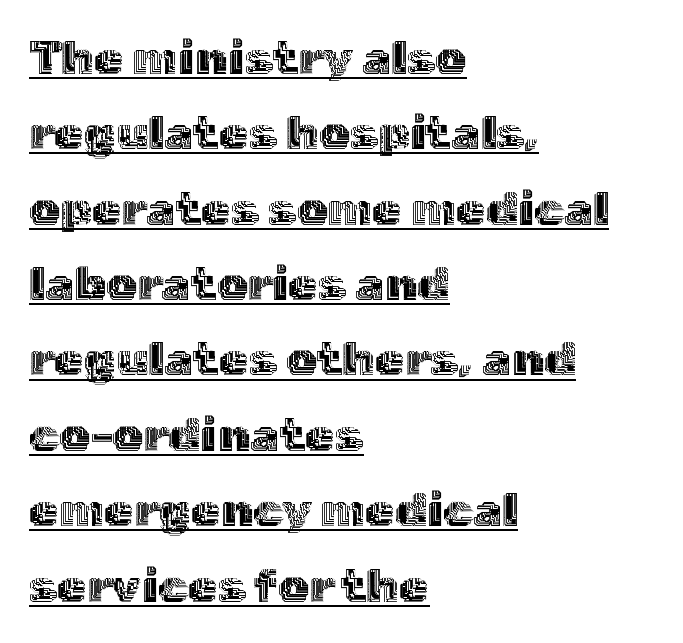
Q: Is the text italic (slanted)? A: No, it is upright.
Q: Is the text underlined? A: Yes.
Q: How is the paragraph aligned? A: Left-aligned.
Q: Is the spacing between letters normal or unusually wide? A: Normal.
Q: Is the spacing between lines tight, normal or loose? A: Normal.
Q: Width (condensed, normal, or wide)? A: Normal.
Q: x-height? A: Medium.
Q: Monospaced? A: No.
